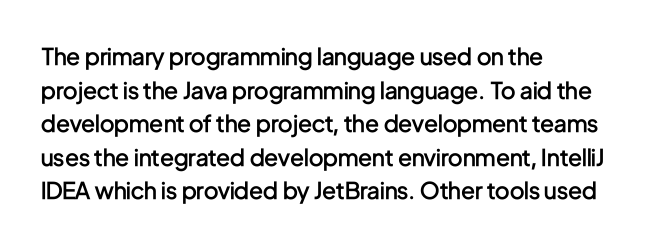
{"italic": "no", "bold": "semi", "underline": "no", "align": "left", "line_spacing": "normal", "line_spacing_ratio": 1.46, "letter_spacing": "normal", "letter_spacing_em": 0.0, "glyph_px": 23}
